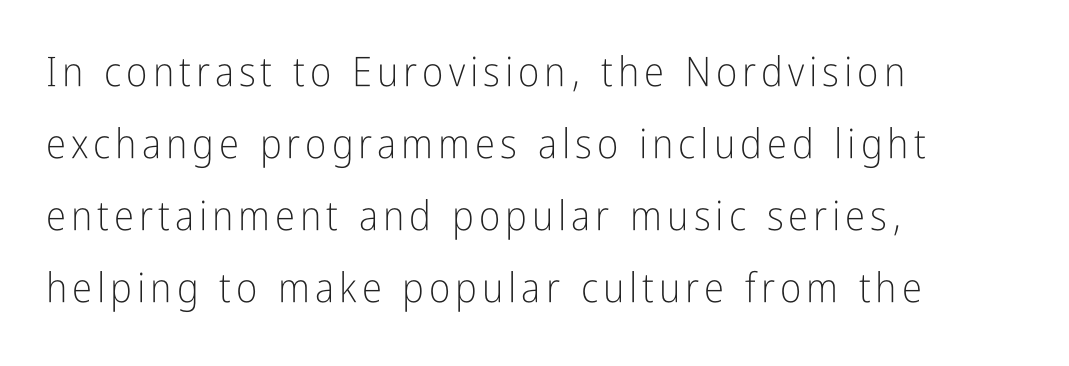
{"serif": "no", "italic": "no", "bold": "no", "weight": "light", "width": "condensed", "stroke_contrast": "low", "x_height": "medium", "monospaced": "no", "underline": "no", "align": "left", "line_spacing_ratio": 1.76, "glyph_px": 41}
